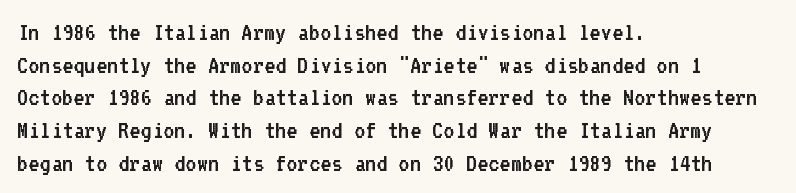
{"italic": "no", "bold": "no", "underline": "no", "align": "left", "line_spacing_ratio": 1.21, "letter_spacing": "normal", "letter_spacing_em": 0.0, "glyph_px": 27}
